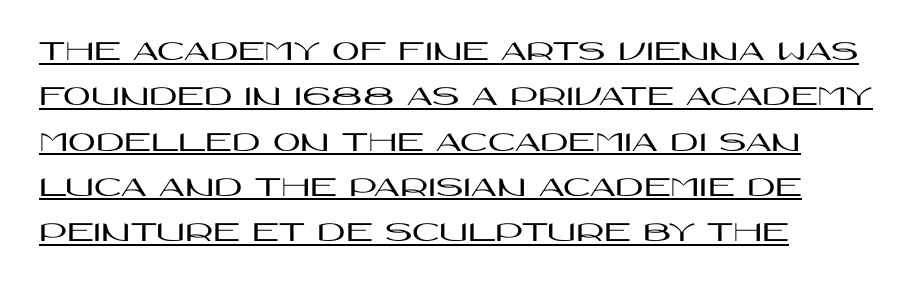
The rendering anchors every line to the left-hand side. Character widths vary here, with narrow letters taking less room than wide ones. Between one letter and the next there's only the usual sliver of space. Characters remain perfectly vertical along every line.
